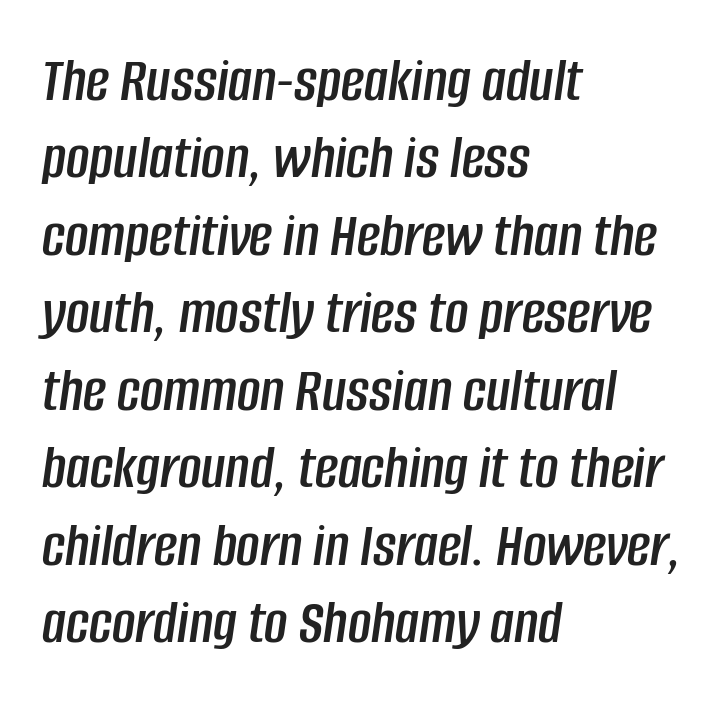
A typesetter would call this proportional, since set widths differ per character. The horizontal fit of the characters is conventional and even. Descenders hang freely into open space. There's an unmistakable incline to the writing here. Horizontal alignment here is leftward, the default for most running prose.
